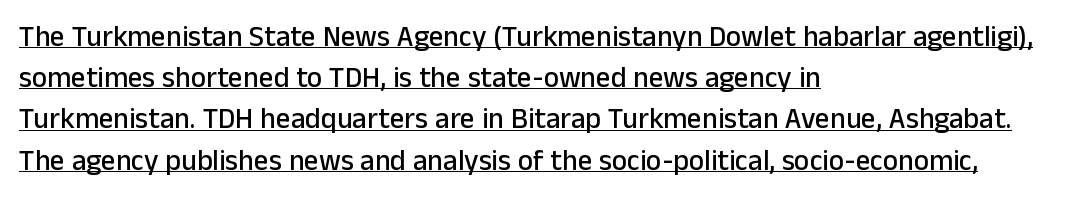
Compared with typical paragraphs, the rows here are spaced about the same. This sample uses plain, unmodified letter spacing. Character widths vary here, with narrow letters taking less room than wide ones. The string is rendered with underlining switched on. Caption: multi-line text, flush left, ragged right.
